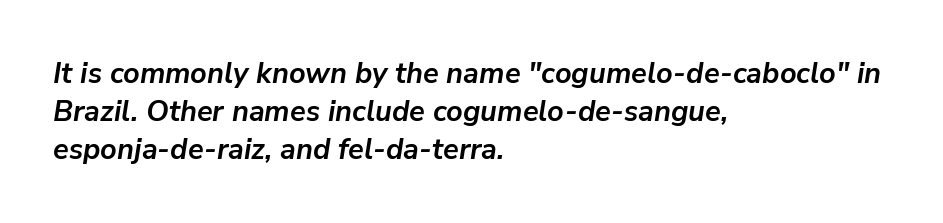
Q: Is the text bold? A: Yes.
Q: Is the text italic (slanted)? A: Yes, it leans right by about 9 degrees.
Q: Is the text underlined? A: No.
Q: How is the paragraph aligned? A: Left-aligned.
Q: Is the spacing between letters normal or unusually wide? A: Normal.
Q: Is the spacing between lines tight, normal or loose? A: Normal.
Q: Width (condensed, normal, or wide)? A: Normal.
Q: Stroke contrast? A: Low.
Q: x-height? A: Medium.
Q: Monospaced? A: No.
